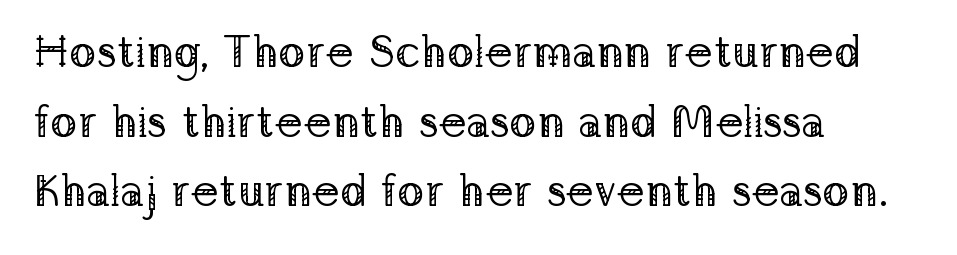
It's the straight-up-and-down kind of type. These lines are composed in type with serifs. Looks like regular typesetting: each glyph gets only the width it needs. No extra ink here — the face is not bold. Alignment: flush left.
